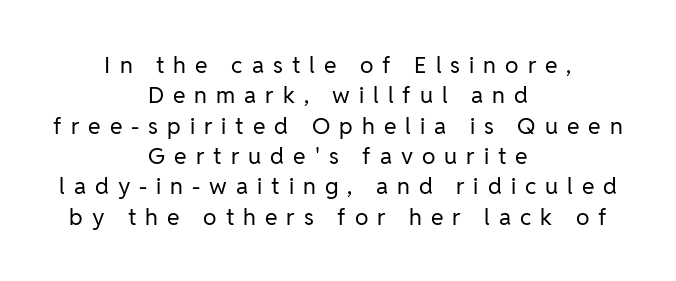
No extra ink here — the face is not bold. Glyph-to-glyph distance is far greater than everyday printed text. The type sits square on the baseline with zero lean. Plain, unruled lines of type. A student would call this center alignment; a typographer would say set centered. The rendering uses a moderate line-height, typical for paragraphs.
